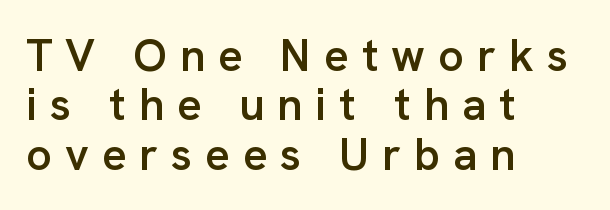
The image shows 45 px semibold sans-serif type, upright; set left-aligned, tight line spacing (1.1x), unusually wide letter spacing (+0.29 em), not underlined; low stroke contrast and a medium x-height.
